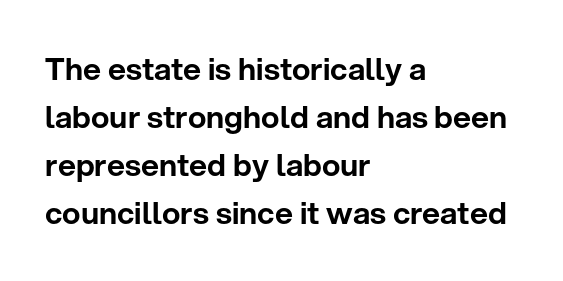
Q: Is the text italic (slanted)? A: No, it is upright.
Q: Is the typeface a serif or a sans-serif typeface? A: Sans-serif.
Q: Is the text underlined? A: No.
Q: How is the paragraph aligned? A: Left-aligned.
Q: Is the spacing between letters normal or unusually wide? A: Normal.
Q: Is the spacing between lines tight, normal or loose? A: Normal.
Q: Width (condensed, normal, or wide)? A: Normal.
Q: Stroke contrast? A: Low.
Q: x-height? A: Medium.
Q: Monospaced? A: No.
